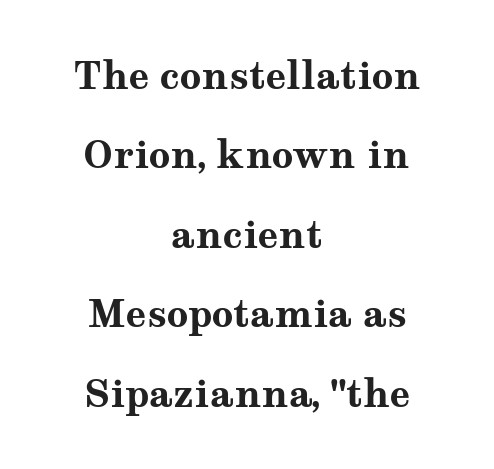
{"serif": "yes", "italic": "no", "bold": "yes", "weight": "bold", "width": "wide", "stroke_contrast": "medium", "x_height": "medium", "monospaced": "no", "underline": "no", "align": "center", "line_spacing": "loose", "line_spacing_ratio": 2.09, "letter_spacing": "normal", "letter_spacing_em": 0.0, "glyph_px": 38}
